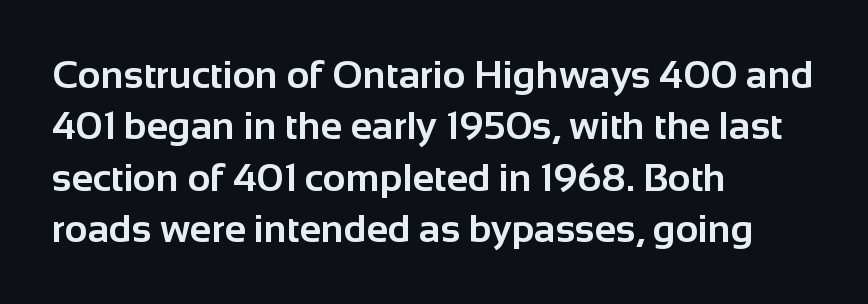
Notice how the stems are strictly vertical — no italics here. The letterforms sit shoulder to shoulder at normal distance. Letters rest on an invisible, unmarked baseline. The passage shown is emphatically bold. Each letter keeps its own natural width here, so spacing adapts to shape. Are there feet on the stems? There aren't — it's a sans.
